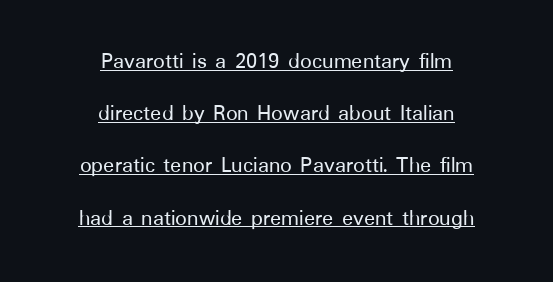
The image shows 23 px text type, upright; set centered, loose line spacing (2.27x), normal letter spacing, underlined.
